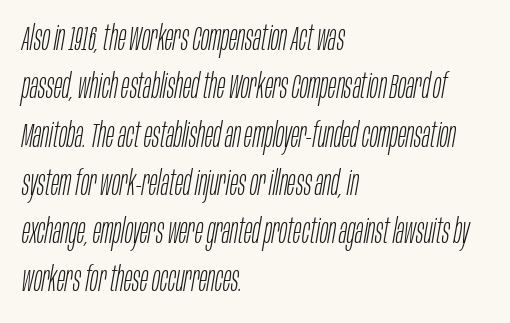
Nobody touched the tracking dial on this one. The passage shown is not bold in any degree. Words float on clear page, feet unadorned. These lines are rendered in a variable-pitch font. Interline gaps are of average width in this sample. Reading down the block, your eye returns to a fixed left position each line.
